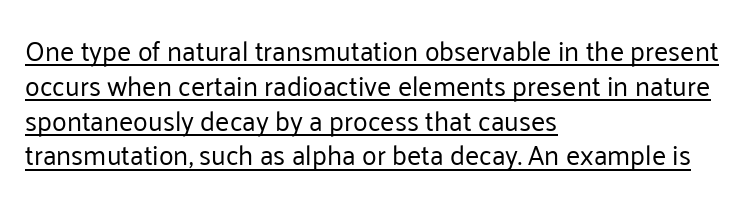
{"italic": "no", "bold": "no", "underline": "yes", "align": "left", "line_spacing": "normal", "line_spacing_ratio": 1.29, "letter_spacing": "normal", "letter_spacing_em": 0.0, "glyph_px": 27}
